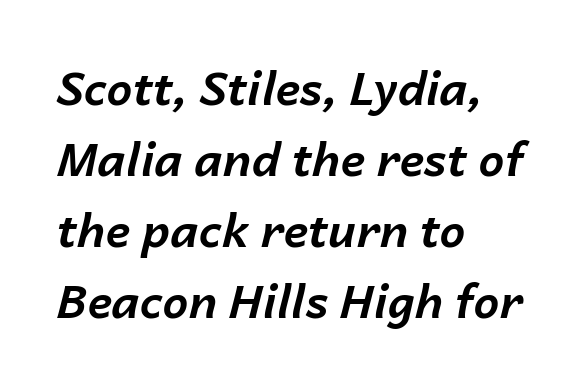
{"italic": "yes", "lean": "right", "slant_degrees": 14, "bold": "yes", "weight": "bold", "width": "normal", "stroke_contrast": "low", "x_height": "medium", "monospaced": "no", "underline": "no", "align": "left", "line_spacing": "normal", "line_spacing_ratio": 1.54, "letter_spacing": "normal", "letter_spacing_em": 0.0, "glyph_px": 46}
